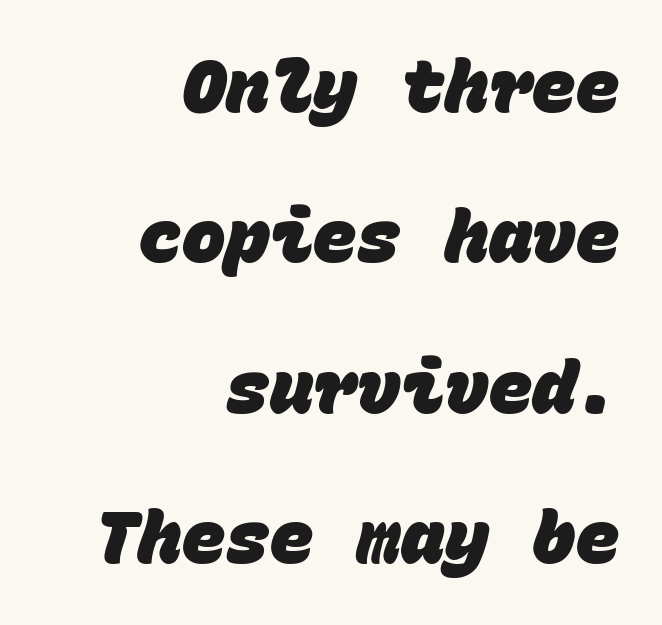
Short and long lines alike share a common ending point at right. Thick stems and heavy bowls — unmistakably bold. These lines are rendered in a fixed-pitch font. The area under the type is left untouched.
